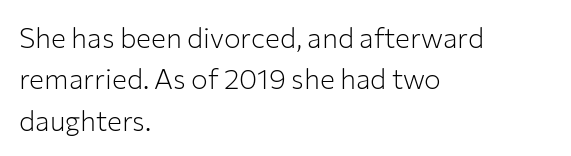
A light-to-regular cut is what we see here. To sum up the face: it is a sans, with no serifs. Looks like regular typesetting: each glyph gets only the width it needs. Unlike italic type, these characters show no tilt at all.
